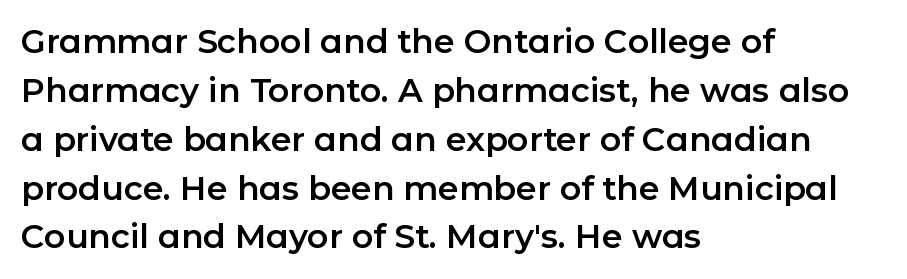
Q: Is the text italic (slanted)? A: No, it is upright.
Q: Is the typeface a serif or a sans-serif typeface? A: Sans-serif.
Q: Is the text underlined? A: No.
Q: How is the paragraph aligned? A: Left-aligned.
Q: Is the spacing between letters normal or unusually wide? A: Normal.
Q: Is the spacing between lines tight, normal or loose? A: Normal.
Q: Width (condensed, normal, or wide)? A: Normal.
Q: Stroke contrast? A: Low.
Q: x-height? A: Medium.
Q: Monospaced? A: No.
